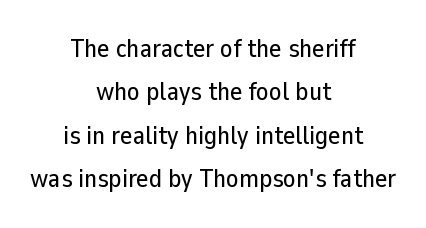
The image shows 26 px text type, upright; set centered, normal line spacing (1.67x), normal letter spacing, not underlined.
